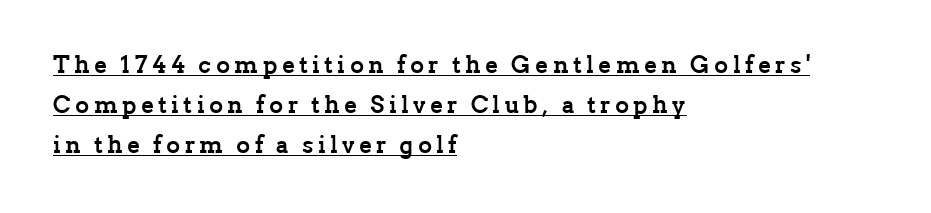
The image shows 24 px bold type, upright; set left-aligned, normal line spacing (1.66x), underlined.
